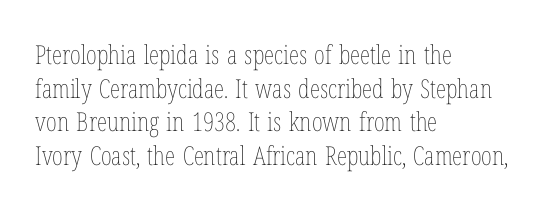
Interline gaps are of average width in this sample. In terms of posture, this sample is upright. Teacher's note: observe the even left margin — that is flush-left alignment. The cut favours lightness, reaching ordinary text weight at its darkest.
